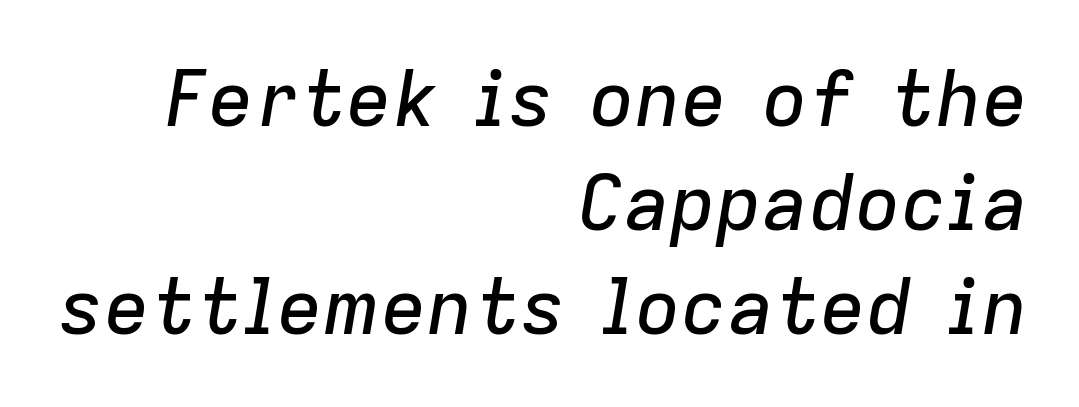
{"italic": "yes", "lean": "right", "slant_degrees": 9, "width": "normal", "stroke_contrast": "low", "x_height": "medium", "monospaced": "no", "underline": "no", "align": "right", "line_spacing": "normal", "line_spacing_ratio": 1.35, "letter_spacing": "normal", "letter_spacing_em": 0.0, "glyph_px": 77}
